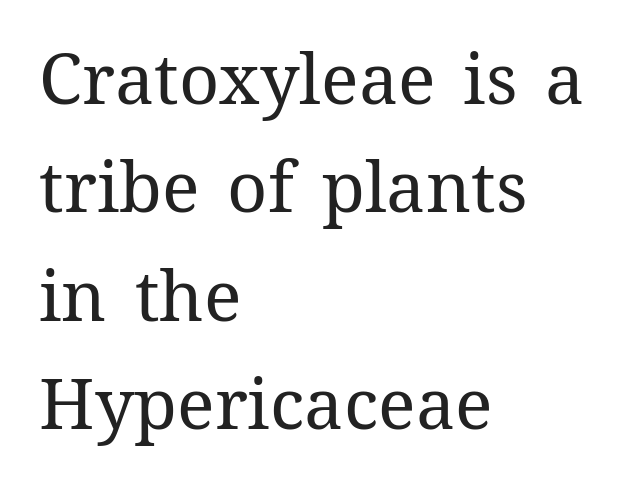
The image shows 70 px regular-weight type, upright; set left-aligned, normal line spacing (1.55x), normal letter spacing, not underlined; medium stroke contrast and a medium x-height.
